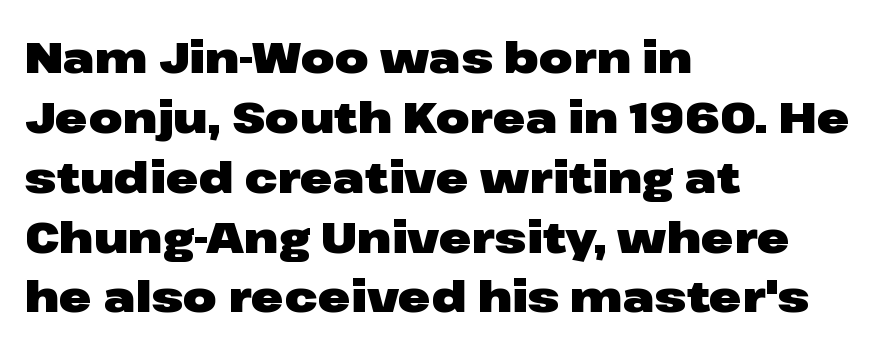
Each letter keeps its own natural width here, so spacing adapts to shape. Reading down the block, your eye returns to a fixed left position each line. A typesetter would label this face a sans. This is the regular roman posture of the typeface. The vertical gap from one line to the next is medium. Plenty of ink on the page — the face is bold.
